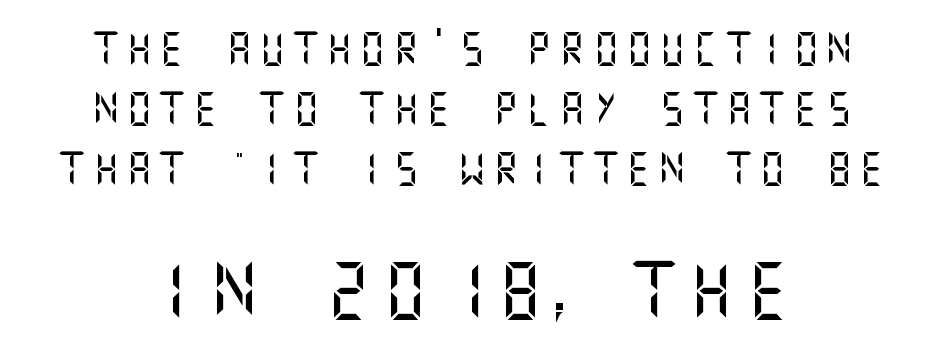
Q: Is the text italic (slanted)? A: No, it is upright.
Q: Is the typeface a serif or a sans-serif typeface? A: Sans-serif.
Q: Is the text underlined? A: No.
Q: Is the spacing between letters normal or unusually wide? A: Unusually wide.
Q: Which block of text is set in a larger size, the first (top) or the second (bottom)? A: The second (bottom) one.
Q: Width (condensed, normal, or wide)? A: Normal.
Q: Stroke contrast? A: Medium.
Q: x-height? A: Large.
